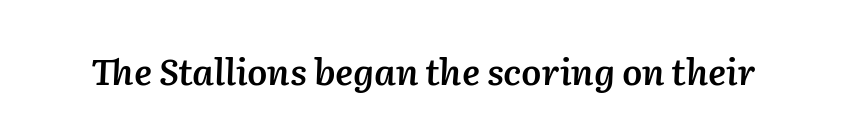
Q: Is the text bold? A: Semi-bold.
Q: Is the text italic (slanted)? A: Yes, it leans right by about 2 degrees.
Q: Is the text underlined? A: No.
Q: Is the spacing between letters normal or unusually wide? A: Normal.
Q: Width (condensed, normal, or wide)? A: Normal.
Q: Stroke contrast? A: Medium.
Q: x-height? A: Medium.
Q: Monospaced? A: No.
